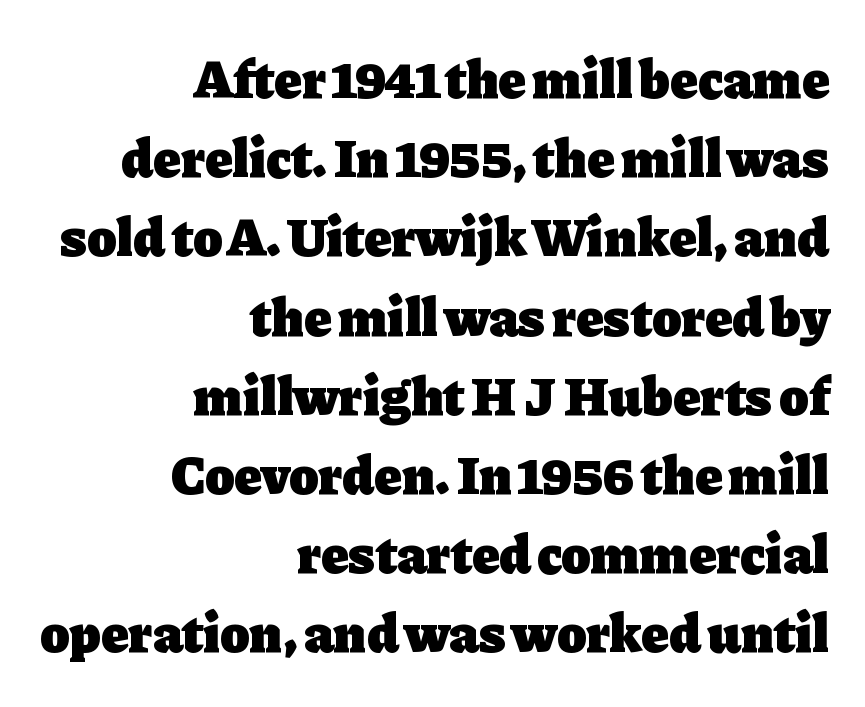
I'd describe the lettering as bold — thick and assertive. A serif font was chosen for this passage. These lines stack with their right ends in a neat column. The passage shown is typed in a proportional face where columns would drift. Does the lettering tilt? It doesn't — this is upright. Plain, unruled lines of type.
